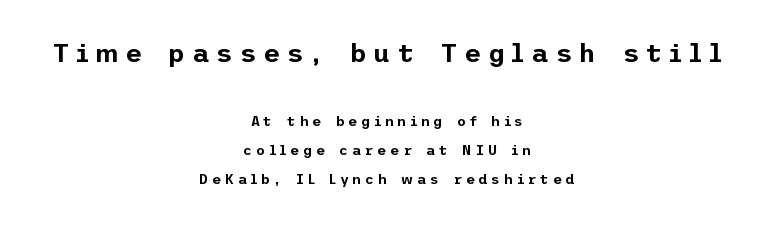
The image shows 26 px text type, upright; set centered, loose line spacing (2.08x), unusually wide letter spacing (+0.26 em), not underlined; the first (top) block is 1.86x larger.
